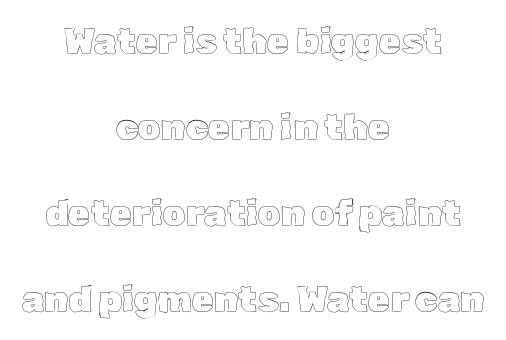
{"italic": "no", "width": "normal", "x_height": "medium", "monospaced": "no", "underline": "no", "align": "center", "line_spacing": "loose", "line_spacing_ratio": 2.39, "letter_spacing": "normal", "letter_spacing_em": 0.0, "glyph_px": 36}
